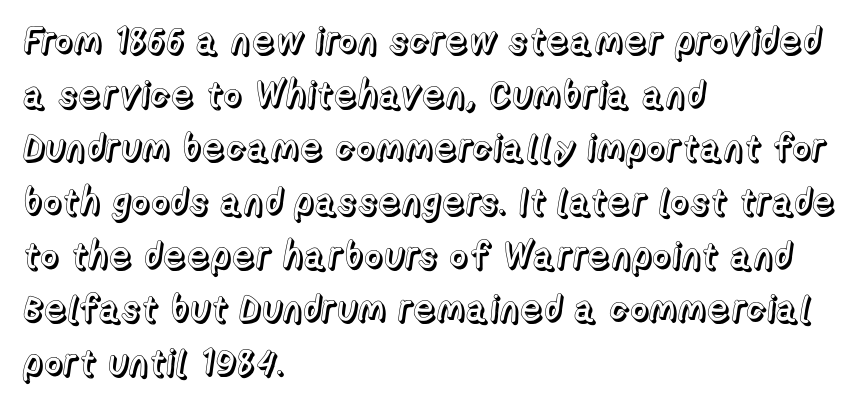
{"width": "normal", "x_height": "medium", "monospaced": "no", "underline": "no", "align": "left", "line_spacing": "normal", "line_spacing_ratio": 1.45, "letter_spacing": "normal", "letter_spacing_em": 0.0, "glyph_px": 37}
